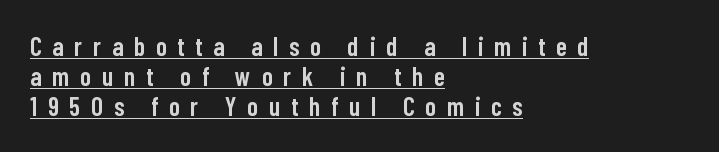
Q: Is the text bold? A: Semi-bold.
Q: Is the text italic (slanted)? A: No, it is upright.
Q: Is the text underlined? A: Yes.
Q: How is the paragraph aligned? A: Left-aligned.
Q: Is the spacing between letters normal or unusually wide? A: Unusually wide.
Q: Is the spacing between lines tight, normal or loose? A: Tight.
